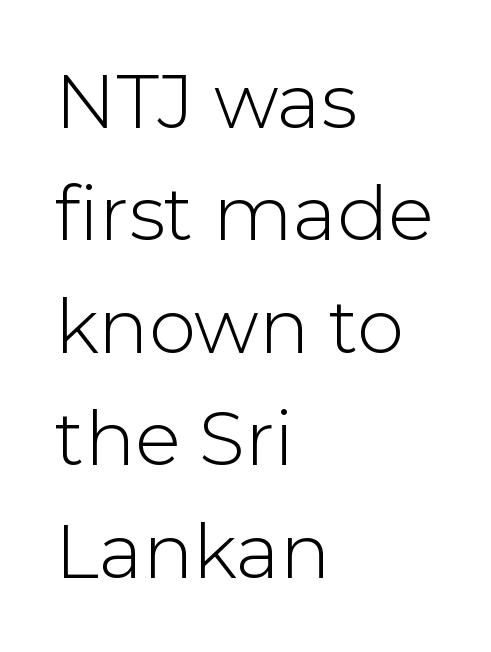
Characters follow at the spacing the type designer built in. This block has exactly the height ordinary leading produces. Nothing heavy about these letters — not bold at all. Proportional: the letters do not fall into vertical columns.
